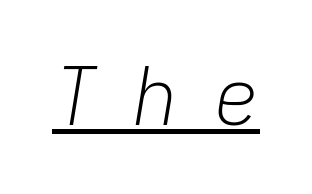
Q: Is the text bold? A: No.
Q: Is the text italic (slanted)? A: Yes, it leans right by about 9 degrees.
Q: Is the text underlined? A: Yes.
Q: Is the spacing between letters normal or unusually wide? A: Unusually wide.
Q: Width (condensed, normal, or wide)? A: Normal.
Q: Stroke contrast? A: Low.
Q: x-height? A: Medium.
Q: Monospaced? A: No.
